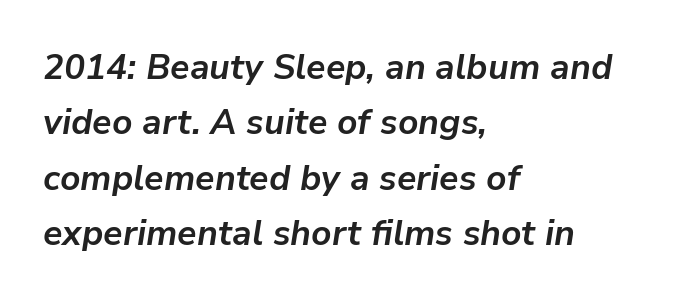
Reading down the column, the eye jumps a familiar distance to each next line. On the weight axis this lands at bold, roughly 700. Horizontally, the lines are justified to the leading edge only. Default kerning and tracking; the words read as compact shapes.
